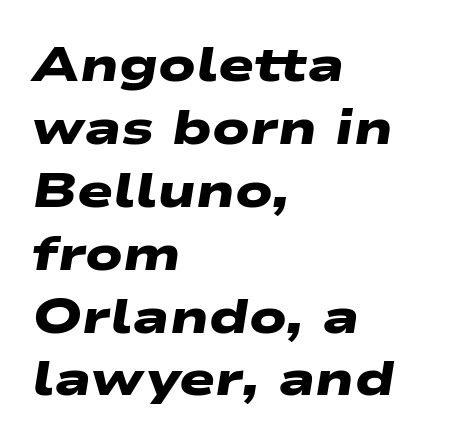
The image shows 48 px heavy, wide sans-serif type; set left-aligned, normal line spacing (1.31x), normal letter spacing, not underlined; low stroke contrast and a medium x-height.
